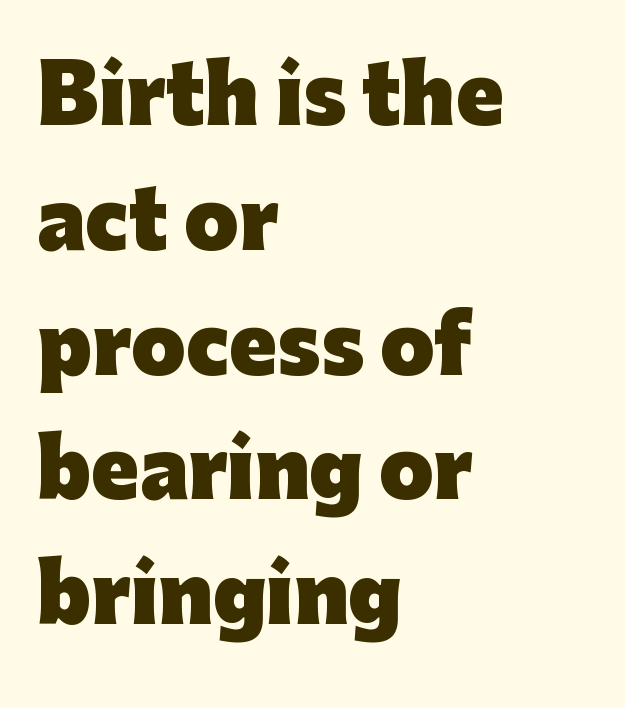
This sample keeps an unexceptional amount of space between lines. Caption: multi-line text, flush left, ragged right. Ordinary non-slanted type is in use. The rendering uses a bold face; every stroke is thick and dark. Think of a printed novel: that variable character pitch is what you see here.
